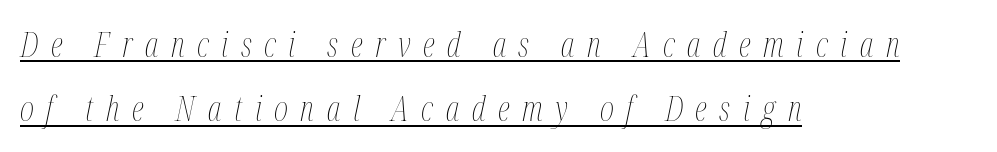
Q: Is the text bold? A: No.
Q: Is the text italic (slanted)? A: Yes, it leans right by about 12 degrees.
Q: Is the text underlined? A: Yes.
Q: How is the paragraph aligned? A: Left-aligned.
Q: Is the spacing between letters normal or unusually wide? A: Unusually wide.
Q: Width (condensed, normal, or wide)? A: Condensed.
Q: Stroke contrast? A: Medium.
Q: x-height? A: Medium.
Q: Monospaced? A: No.
